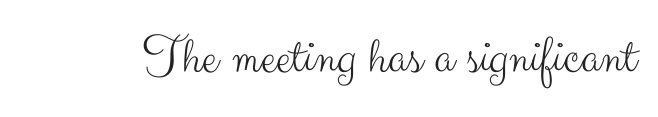
Q: Is the text bold? A: No.
Q: Is the text italic (slanted)? A: Yes.
Q: Is the typeface a serif or a sans-serif typeface? A: Sans-serif.
Q: Is the text underlined? A: No.
Q: Is the spacing between letters normal or unusually wide? A: Normal.
Q: Width (condensed, normal, or wide)? A: Normal.
Q: Stroke contrast? A: Medium.
Q: x-height? A: Small.
Q: Monospaced? A: No.
